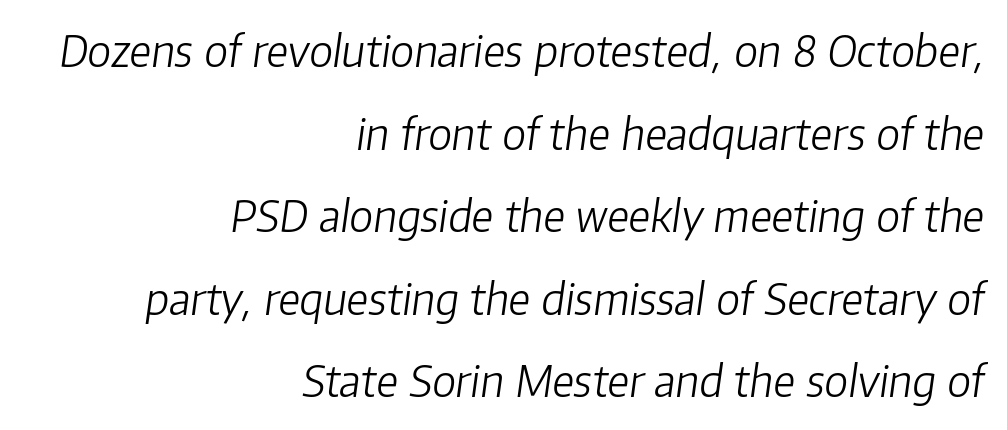
Q: Is the text bold? A: No.
Q: Is the text italic (slanted)? A: Yes, it leans right by about 8 degrees.
Q: Is the text underlined? A: No.
Q: How is the paragraph aligned? A: Right-aligned.
Q: Is the spacing between letters normal or unusually wide? A: Normal.
Q: Is the spacing between lines tight, normal or loose? A: Loose.
Q: Width (condensed, normal, or wide)? A: Normal.
Q: Stroke contrast? A: Low.
Q: x-height? A: Medium.
Q: Monospaced? A: No.
